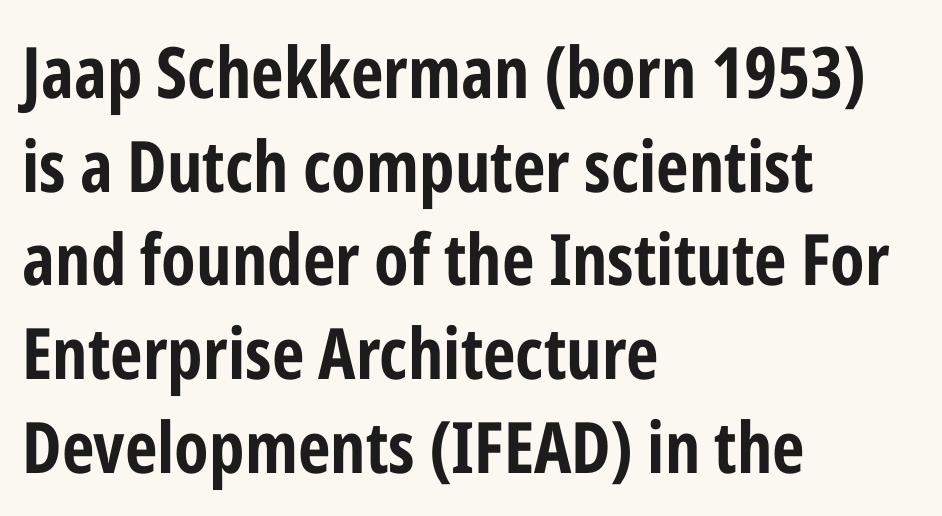
{"serif": "no", "italic": "no", "bold": "yes", "weight": "bold", "width": "condensed", "stroke_contrast": "low", "x_height": "medium", "monospaced": "no", "underline": "no", "align": "left", "line_spacing": "normal", "line_spacing_ratio": 1.32, "letter_spacing": "normal", "letter_spacing_em": 0.0, "glyph_px": 71}
